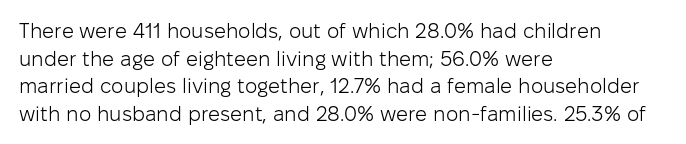
Q: Is the text bold? A: No.
Q: Is the text italic (slanted)? A: No, it is upright.
Q: Is the text underlined? A: No.
Q: How is the paragraph aligned? A: Left-aligned.
Q: Is the spacing between letters normal or unusually wide? A: Normal.
Q: Is the spacing between lines tight, normal or loose? A: Normal.
